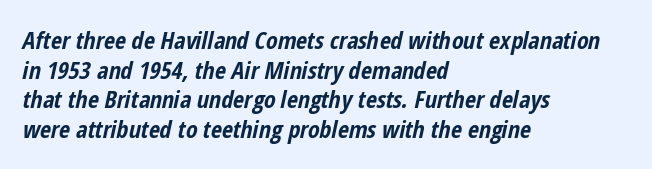
{"italic": "yes", "lean": "right", "slant_degrees": 12, "bold": "yes", "underline": "no", "align": "left", "line_spacing_ratio": 1.23, "letter_spacing": "normal", "letter_spacing_em": 0.0, "glyph_px": 24}
